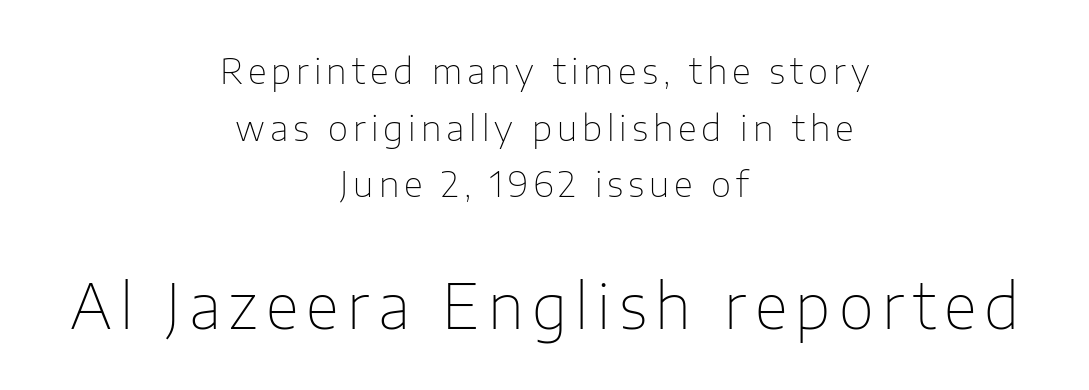
Q: Is the text bold? A: No.
Q: Is the text italic (slanted)? A: No, it is upright.
Q: Is the typeface a serif or a sans-serif typeface? A: Sans-serif.
Q: Is the text underlined? A: No.
Q: How is the paragraph aligned? A: Centered.
Q: Is the spacing between lines tight, normal or loose? A: Normal.
Q: Which block of text is set in a larger size, the first (top) or the second (bottom)? A: The second (bottom) one.
Q: Width (condensed, normal, or wide)? A: Normal.
Q: Stroke contrast? A: Low.
Q: x-height? A: Medium.
Q: Monospaced? A: No.
